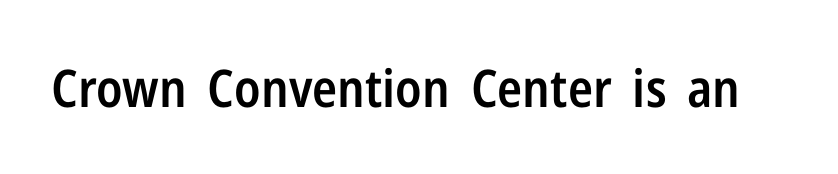
Q: Is the text bold? A: Semi-bold.
Q: Is the text italic (slanted)? A: No, it is upright.
Q: Is the typeface a serif or a sans-serif typeface? A: Sans-serif.
Q: Is the text underlined? A: No.
Q: Is the spacing between letters normal or unusually wide? A: Normal.
Q: Width (condensed, normal, or wide)? A: Condensed.
Q: Stroke contrast? A: Low.
Q: x-height? A: Medium.
Q: Monospaced? A: No.
